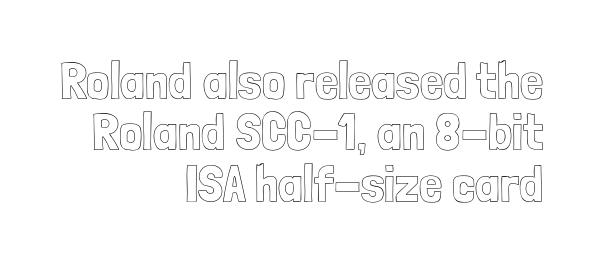
Q: Is the text italic (slanted)? A: No, it is upright.
Q: Is the text underlined? A: No.
Q: How is the paragraph aligned? A: Right-aligned.
Q: Is the spacing between letters normal or unusually wide? A: Normal.
Q: Is the spacing between lines tight, normal or loose? A: Tight.
Q: Width (condensed, normal, or wide)? A: Condensed.
Q: x-height? A: Medium.
Q: Monospaced? A: No.
